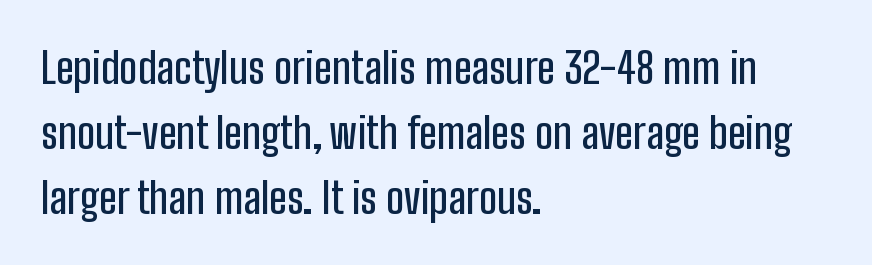
The glyphs in this specimen are sans serif. The face used here is proportionally spaced, like ordinary book or web type. Does the lettering tilt? It doesn't — this is upright. Has an underline been added? It has not. Each word holds together tightly as a unit, with standard inter-letter gaps. The rendering anchors every line to the left-hand side.
